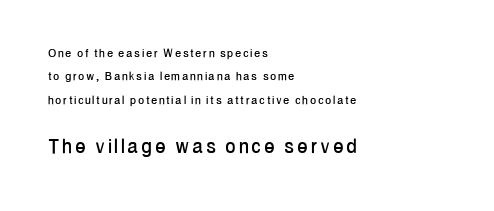
The image shows 24 px text type, upright; set left-aligned, normal line spacing (1.67x), not underlined; the second (bottom) block is 1.71x larger.
